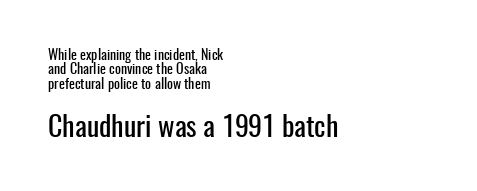
Q: Is the text italic (slanted)? A: No, it is upright.
Q: Is the typeface a serif or a sans-serif typeface? A: Sans-serif.
Q: Is the text underlined? A: No.
Q: How is the paragraph aligned? A: Left-aligned.
Q: Is the spacing between letters normal or unusually wide? A: Normal.
Q: Is the spacing between lines tight, normal or loose? A: Tight.
Q: Which block of text is set in a larger size, the first (top) or the second (bottom)? A: The second (bottom) one.
Q: Width (condensed, normal, or wide)? A: Condensed.
Q: Stroke contrast? A: Low.
Q: x-height? A: Medium.
Q: Monospaced? A: No.
